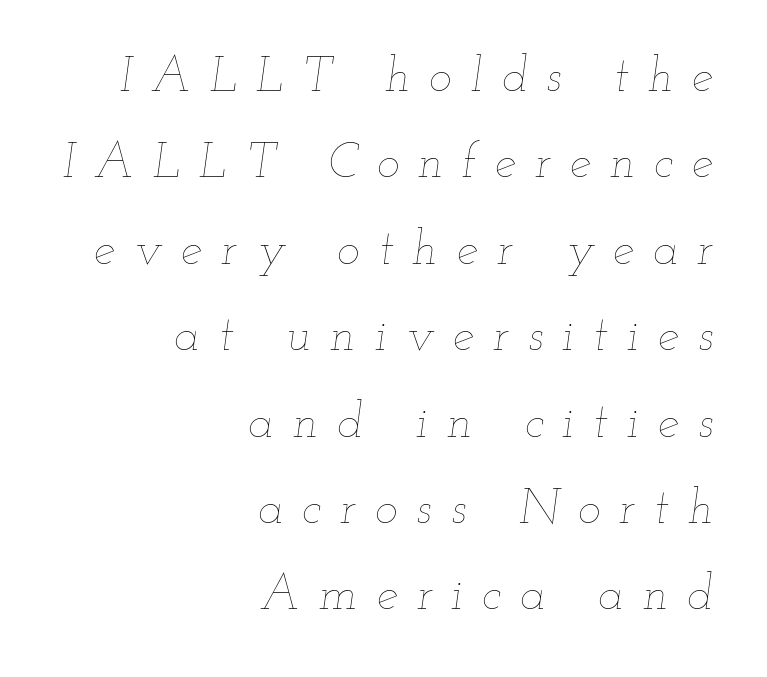
Q: Is the text bold? A: No.
Q: Is the text italic (slanted)? A: Yes, it leans right by about 12 degrees.
Q: Is the text underlined? A: No.
Q: How is the paragraph aligned? A: Right-aligned.
Q: Is the spacing between letters normal or unusually wide? A: Unusually wide.
Q: Width (condensed, normal, or wide)? A: Wide.
Q: Stroke contrast? A: Low.
Q: x-height? A: Small.
Q: Monospaced? A: No.
